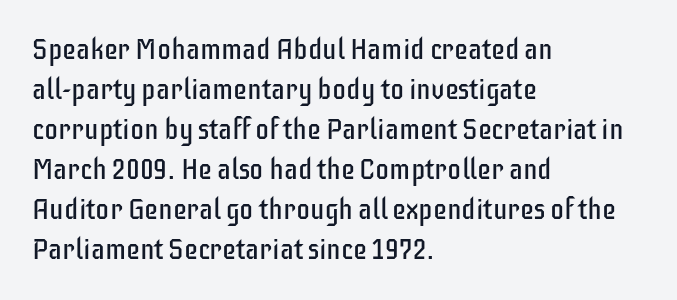
The image shows 28 px regular-weight, condensed sans-serif type, upright; set left-aligned, normal line spacing (1.43x), normal letter spacing, not underlined; low stroke contrast and a large x-height.
